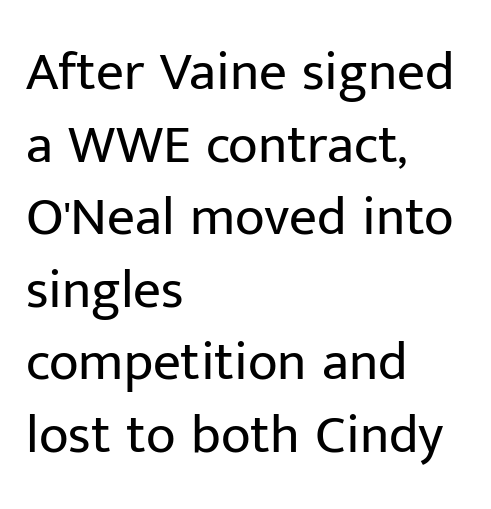
This sample has the flowing, uneven cadence of proportional lettering. The letterforms sit shoulder to shoulder at normal distance. Every row of glyphs begins at an identical x-position on the left. Horizontal bands of white between lines are of average thickness. The type family on display is of the sans-serif kind. Think standard paragraph weight, or any step lighter than that.
